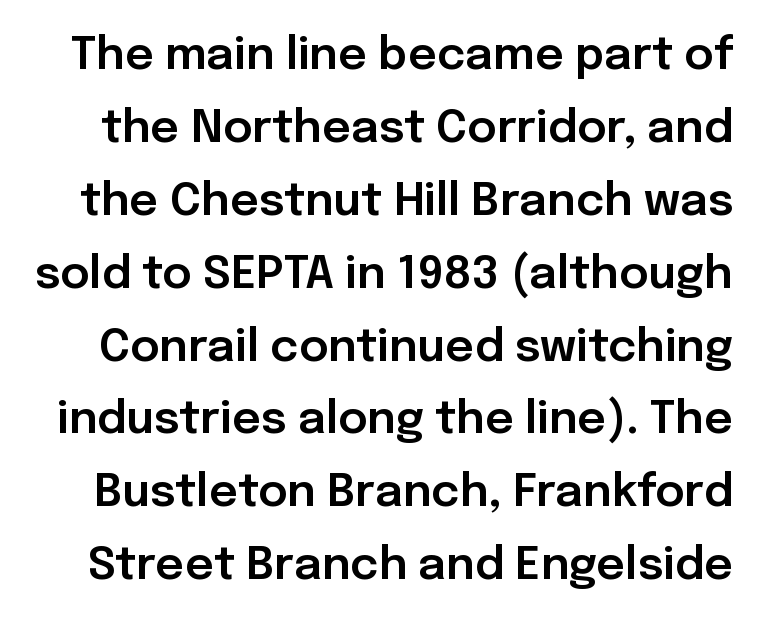
Nobody drew a line under any word here. Ascenders rise straight up at ninety degrees. One glance says typical: line gaps are just what's usual. Does the type have serifs? No, each stem ends abruptly. This rendering leaves character spacing at its baseline value. These lines are rendered in a variable-pitch font.
